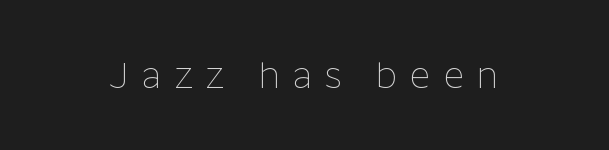
The image shows 36 px thin sans-serif type, upright; set unusually wide letter spacing (+0.35 em), not underlined; low stroke contrast and a medium x-height.
